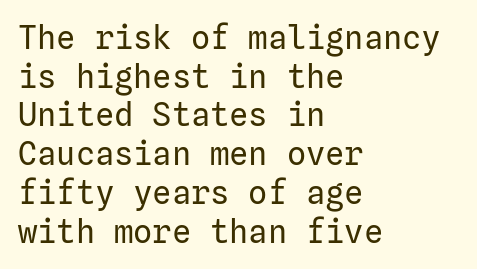
{"serif": "no", "italic": "no", "bold": "no", "weight": "regular", "width": "normal", "stroke_contrast": "low", "x_height": "medium", "underline": "no", "align": "left", "line_spacing_ratio": 1.21, "letter_spacing": "normal", "letter_spacing_em": 0.0, "glyph_px": 32}
